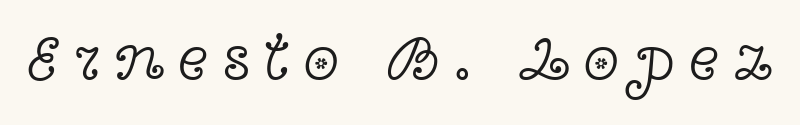
The image shows 65 px light, wide serif type, upright; set unusually wide letter spacing (+0.21 em), not underlined; a medium x-height.
